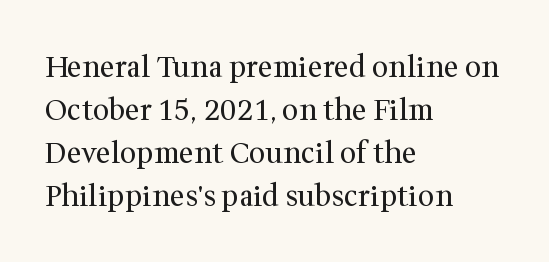
Tracking here is standard; glyphs follow each other at the usual distance. Italic: no, the glyphs are upright roman. Vertically, the passage feels balanced, rows spaced as you'd expect. The passage shown is not underscored anywhere. Unlike a clean sans, this face finishes its strokes with serifs. Proportional: the letters do not fall into vertical columns.
